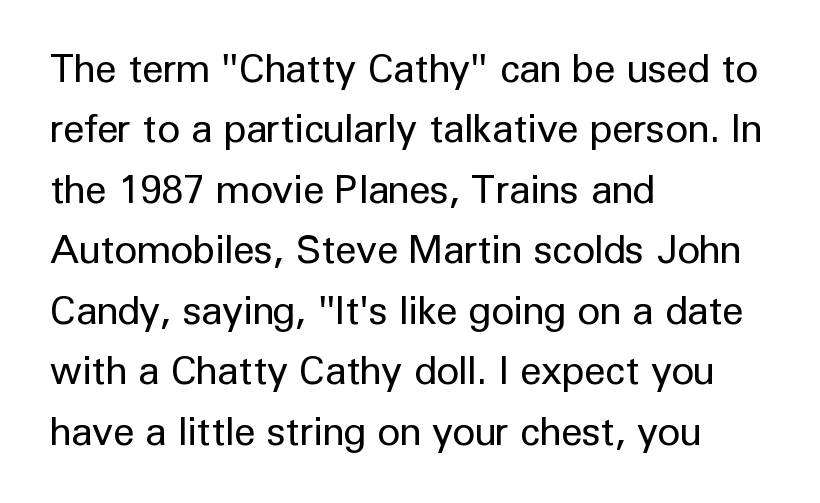
Q: Is the text bold? A: No.
Q: Is the text italic (slanted)? A: No, it is upright.
Q: Is the typeface a serif or a sans-serif typeface? A: Sans-serif.
Q: Is the text underlined? A: No.
Q: How is the paragraph aligned? A: Left-aligned.
Q: Is the spacing between letters normal or unusually wide? A: Normal.
Q: Is the spacing between lines tight, normal or loose? A: Normal.
Q: Width (condensed, normal, or wide)? A: Normal.
Q: Stroke contrast? A: Low.
Q: x-height? A: Medium.
Q: Monospaced? A: No.
